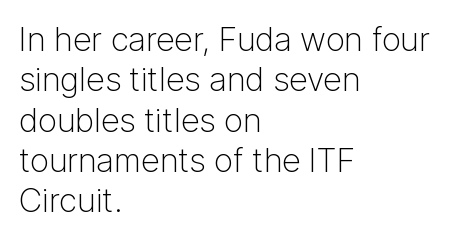
Q: Is the text bold? A: No.
Q: Is the text italic (slanted)? A: No, it is upright.
Q: Is the typeface a serif or a sans-serif typeface? A: Sans-serif.
Q: Is the text underlined? A: No.
Q: How is the paragraph aligned? A: Left-aligned.
Q: Is the spacing between letters normal or unusually wide? A: Normal.
Q: Width (condensed, normal, or wide)? A: Normal.
Q: Stroke contrast? A: Low.
Q: x-height? A: Medium.
Q: Monospaced? A: No.
